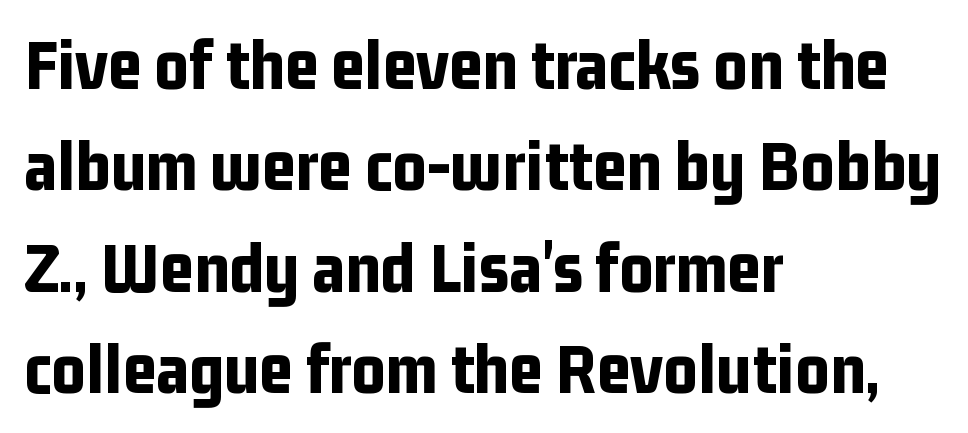
Q: Is the text bold? A: Yes.
Q: Is the text italic (slanted)? A: No, it is upright.
Q: Is the typeface a serif or a sans-serif typeface? A: Sans-serif.
Q: Is the text underlined? A: No.
Q: How is the paragraph aligned? A: Left-aligned.
Q: Is the spacing between letters normal or unusually wide? A: Normal.
Q: Is the spacing between lines tight, normal or loose? A: Normal.
Q: Width (condensed, normal, or wide)? A: Condensed.
Q: Stroke contrast? A: Low.
Q: x-height? A: Medium.
Q: Monospaced? A: No.
